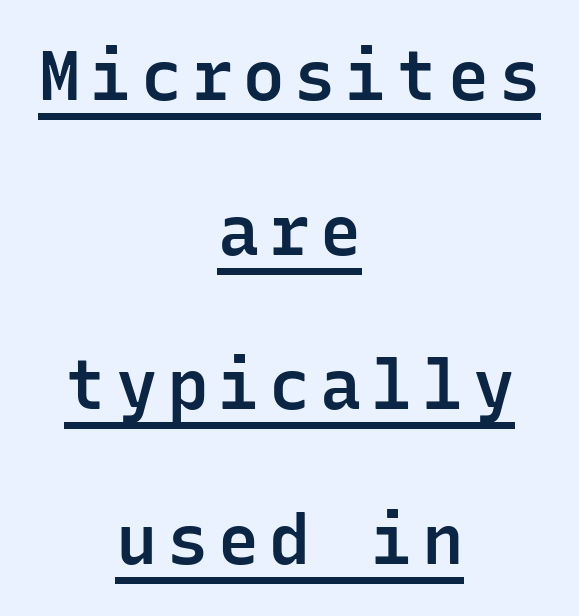
{"serif": "no", "italic": "no", "bold": "semi", "weight": "semibold", "width": "normal", "stroke_contrast": "low", "x_height": "medium", "monospaced": "yes", "underline": "yes", "align": "center", "line_spacing": "loose", "line_spacing_ratio": 2.24, "glyph_px": 69}
